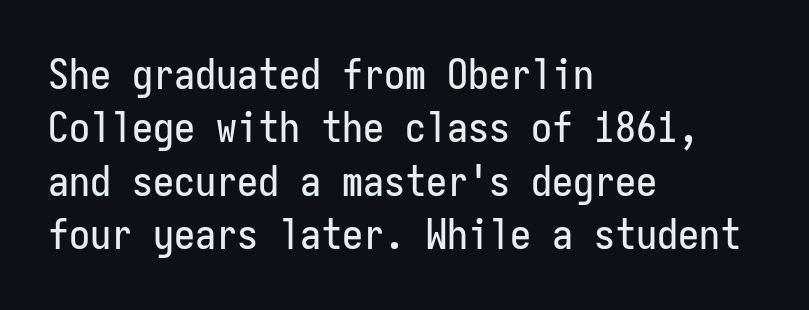
Q: Is the text italic (slanted)? A: No, it is upright.
Q: Is the typeface a serif or a sans-serif typeface? A: Sans-serif.
Q: Is the text underlined? A: No.
Q: How is the paragraph aligned? A: Left-aligned.
Q: Is the spacing between letters normal or unusually wide? A: Normal.
Q: Is the spacing between lines tight, normal or loose? A: Normal.
Q: Width (condensed, normal, or wide)? A: Condensed.
Q: Stroke contrast? A: Low.
Q: x-height? A: Medium.
Q: Monospaced? A: Yes.
